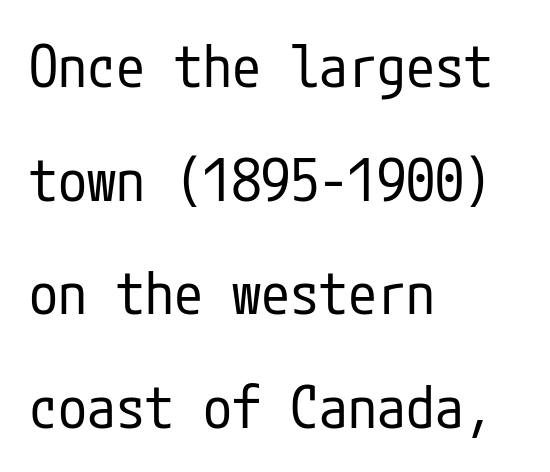
{"serif": "no", "italic": "no", "bold": "no", "weight": "regular", "width": "condensed", "stroke_contrast": "low", "x_height": "medium", "underline": "no", "align": "left", "line_spacing": "loose", "line_spacing_ratio": 1.96, "letter_spacing": "normal", "letter_spacing_em": 0.0, "glyph_px": 58}
